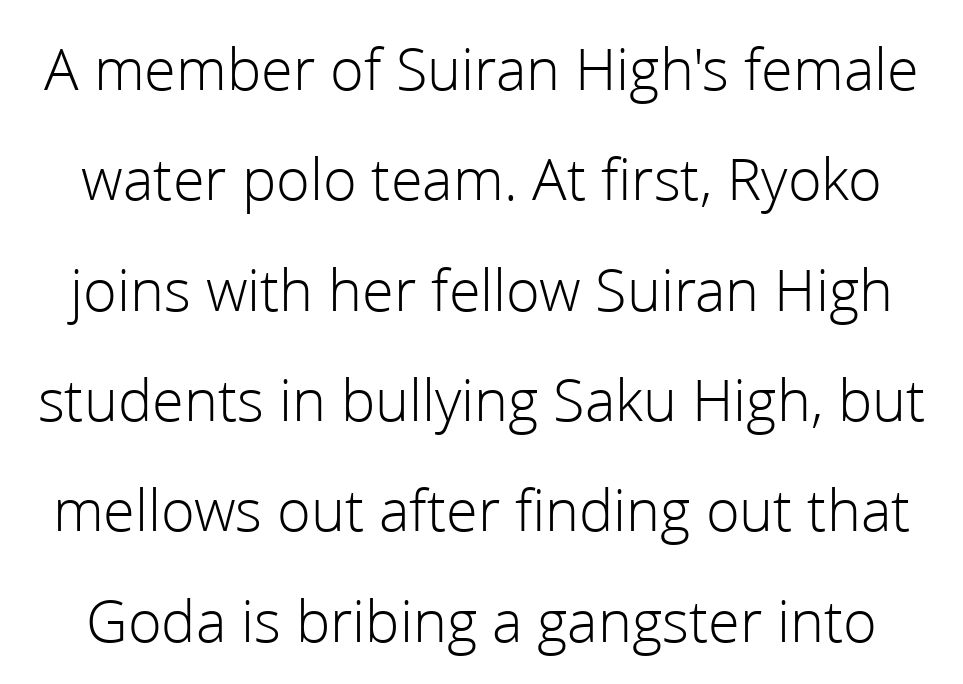
The image shows 62 px light sans-serif type, upright; set line spacing 1.78x, normal letter spacing, not underlined; low stroke contrast and a medium x-height.
